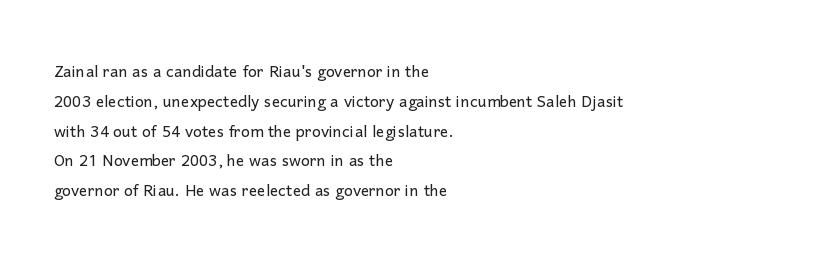
The image shows 21 px text type, upright; set left-aligned, normal line spacing (1.42x), normal letter spacing, not underlined.
